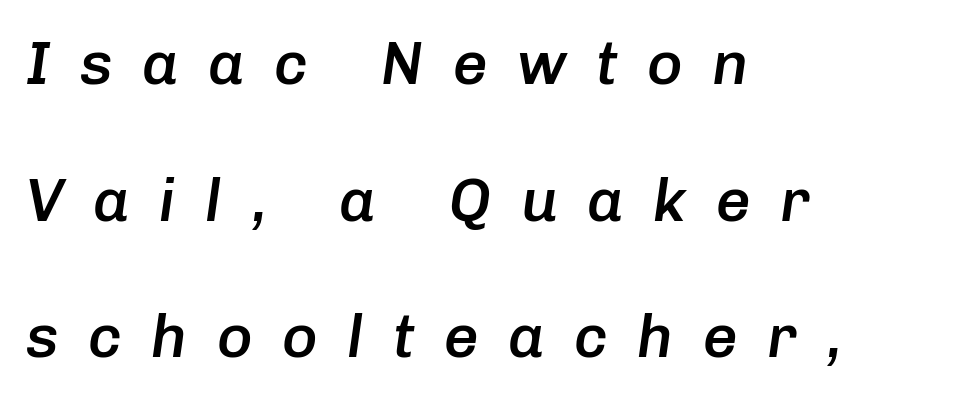
Q: Is the text bold? A: Semi-bold.
Q: Is the text italic (slanted)? A: Yes, it leans right by about 8 degrees.
Q: Is the text underlined? A: No.
Q: How is the paragraph aligned? A: Left-aligned.
Q: Is the spacing between letters normal or unusually wide? A: Unusually wide.
Q: Is the spacing between lines tight, normal or loose? A: Loose.
Q: Width (condensed, normal, or wide)? A: Normal.
Q: Stroke contrast? A: Low.
Q: x-height? A: Medium.
Q: Monospaced? A: No.
